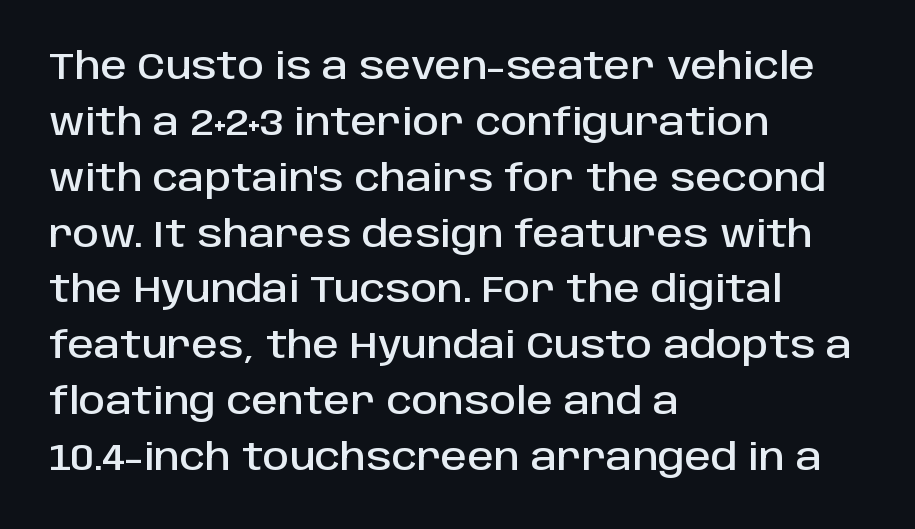
The image shows 37 px sans-serif type, upright; set left-aligned, normal line spacing (1.51x), normal letter spacing, not underlined; low stroke contrast and a large x-height.
